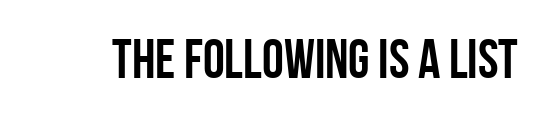
The horizontal fit of the characters is conventional and even. Bare-footed words on every line. Spacing verdict: proportional, widths tailored to each character. Are there feet on the stems? There aren't — it's a sans.
